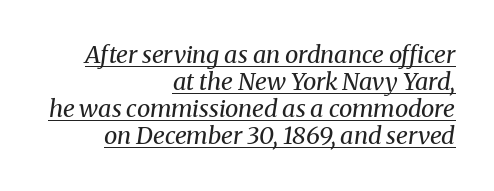
The image shows 24 px text type, italic (leaning right); set right-aligned, tight line spacing (1.13x), normal letter spacing, underlined.
